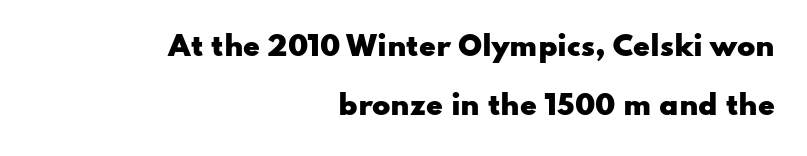
{"italic": "no", "bold": "yes", "underline": "no", "align": "right", "line_spacing": "loose", "line_spacing_ratio": 2.19, "letter_spacing": "normal", "letter_spacing_em": 0.0, "glyph_px": 27}
